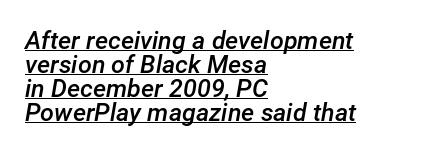
{"italic": "yes", "lean": "right", "slant_degrees": 12, "bold": "semi", "underline": "yes", "align": "left", "line_spacing": "tight", "line_spacing_ratio": 0.96, "letter_spacing": "normal", "letter_spacing_em": 0.0, "glyph_px": 25}
